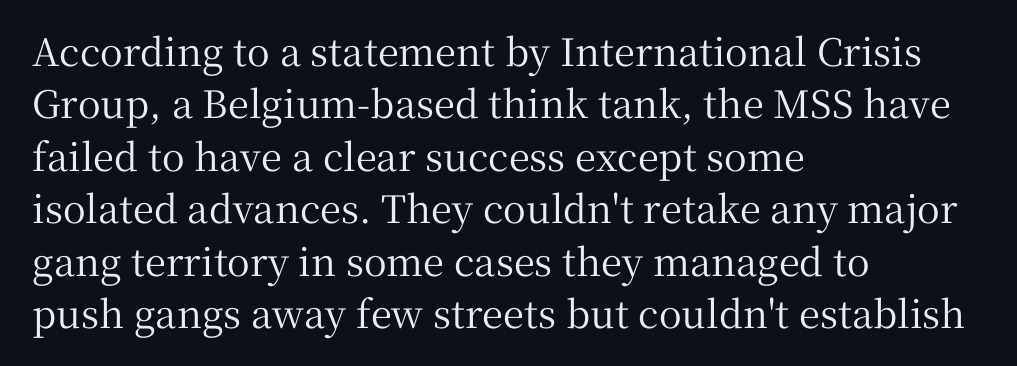
The image shows 38 px serif type, upright; set left-aligned, normal line spacing (1.38x), normal letter spacing, not underlined; medium stroke contrast and a medium x-height.
